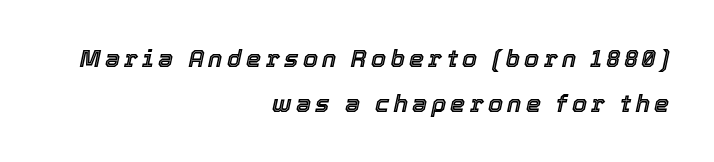
{"italic": "yes", "lean": "right", "slant_degrees": 12, "underline": "no", "align": "right", "line_spacing_ratio": 1.87, "glyph_px": 24}
